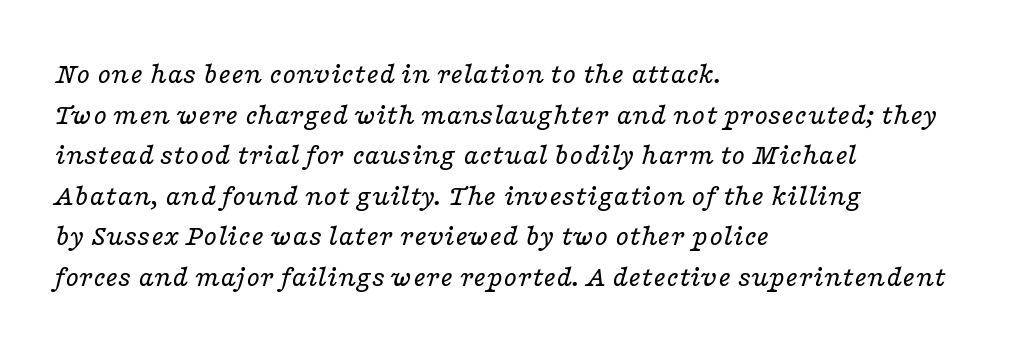
Q: Is the text bold? A: No.
Q: Is the text italic (slanted)? A: Yes, it leans right by about 16 degrees.
Q: Is the typeface a serif or a sans-serif typeface? A: Serif.
Q: Is the text underlined? A: No.
Q: How is the paragraph aligned? A: Left-aligned.
Q: Is the spacing between letters normal or unusually wide? A: Normal.
Q: Is the spacing between lines tight, normal or loose? A: Normal.
Q: Width (condensed, normal, or wide)? A: Wide.
Q: Stroke contrast? A: Low.
Q: x-height? A: Medium.
Q: Monospaced? A: No.
